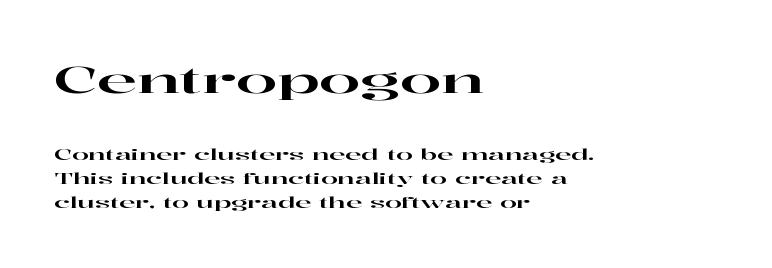
Q: Is the text italic (slanted)? A: No, it is upright.
Q: Is the typeface a serif or a sans-serif typeface? A: Serif.
Q: Is the text underlined? A: No.
Q: How is the paragraph aligned? A: Left-aligned.
Q: Is the spacing between letters normal or unusually wide? A: Normal.
Q: Is the spacing between lines tight, normal or loose? A: Normal.
Q: Which block of text is set in a larger size, the first (top) or the second (bottom)? A: The first (top) one.
Q: Width (condensed, normal, or wide)? A: Wide.
Q: Stroke contrast? A: High.
Q: x-height? A: Medium.
Q: Monospaced? A: No.
